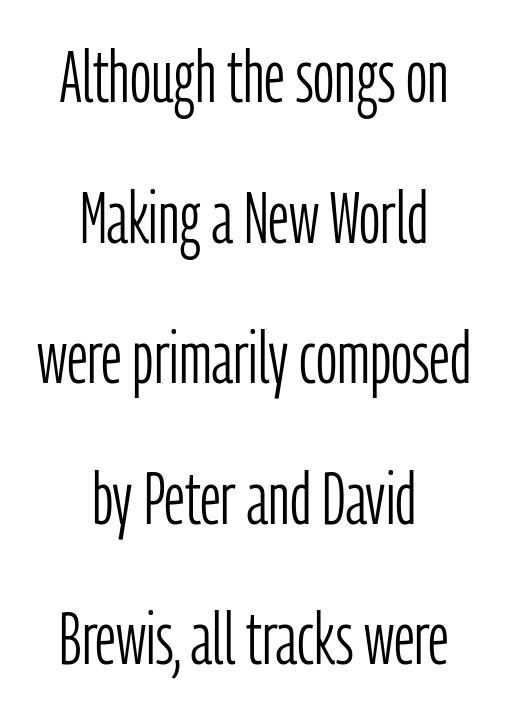
{"serif": "no", "italic": "no", "bold": "no", "weight": "light", "width": "condensed", "stroke_contrast": "low", "x_height": "medium", "monospaced": "no", "underline": "no", "align": "center", "line_spacing": "loose", "line_spacing_ratio": 1.9, "letter_spacing": "normal", "letter_spacing_em": 0.0, "glyph_px": 74}
